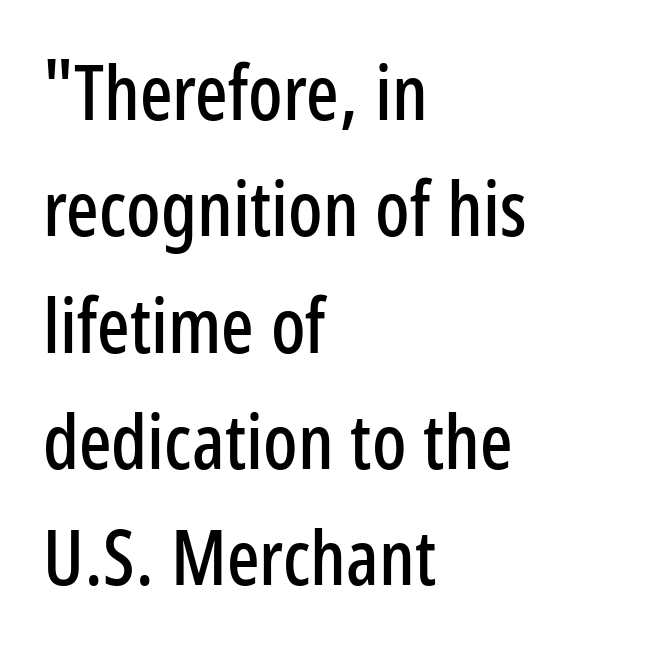
Type without underlining. The rendering uses a moderate line-height, typical for paragraphs. This is sans-serif lettering, the kind often seen on screens and signage. This sample has the flowing, uneven cadence of proportional lettering. This is roman type, the default non-slanted kind.
